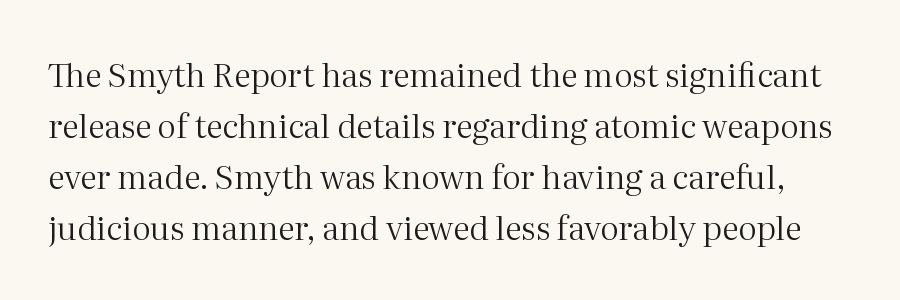
Does the leading feel generous? No, just average. The glyphs in this specimen are seriffed. The letters look calm and open, with moderate or lighter stems. Between one letter and the next there's only the usual sliver of space.
